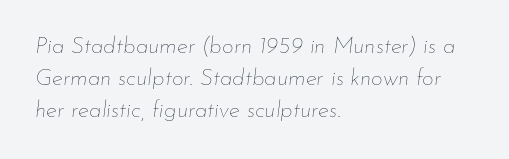
Q: Is the text bold? A: No.
Q: Is the text italic (slanted)? A: Yes, it leans right by about 7 degrees.
Q: Is the text underlined? A: No.
Q: How is the paragraph aligned? A: Left-aligned.
Q: Is the spacing between letters normal or unusually wide? A: Normal.
Q: Is the spacing between lines tight, normal or loose? A: Normal.
